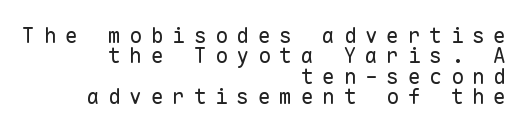
Q: Is the text bold? A: No.
Q: Is the text italic (slanted)? A: No, it is upright.
Q: Is the text underlined? A: No.
Q: How is the paragraph aligned? A: Right-aligned.
Q: Is the spacing between letters normal or unusually wide? A: Unusually wide.
Q: Is the spacing between lines tight, normal or loose? A: Tight.
